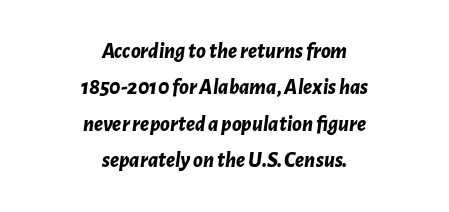
Q: Is the text bold? A: Yes.
Q: Is the text italic (slanted)? A: Yes, it leans right by about 7 degrees.
Q: Is the text underlined? A: No.
Q: How is the paragraph aligned? A: Centered.
Q: Is the spacing between letters normal or unusually wide? A: Normal.
Q: Is the spacing between lines tight, normal or loose? A: Normal.
